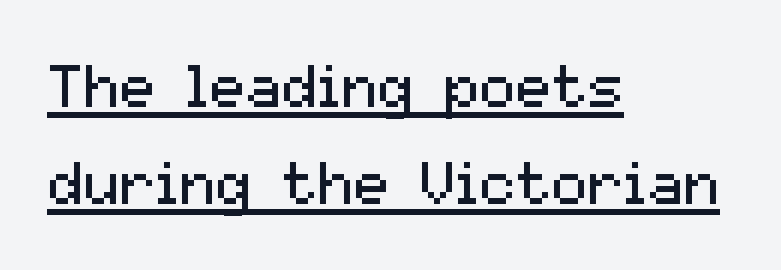
Q: Is the text bold? A: No.
Q: Is the text italic (slanted)? A: No, it is upright.
Q: Is the typeface a serif or a sans-serif typeface? A: Sans-serif.
Q: Is the text underlined? A: Yes.
Q: How is the paragraph aligned? A: Left-aligned.
Q: Is the spacing between letters normal or unusually wide? A: Normal.
Q: Is the spacing between lines tight, normal or loose? A: Normal.
Q: Width (condensed, normal, or wide)? A: Normal.
Q: Stroke contrast? A: Medium.
Q: x-height? A: Medium.
Q: Monospaced? A: No.
